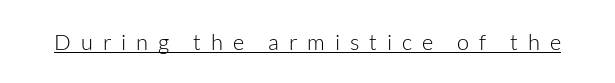
The image shows 22 px text type, upright; set unusually wide letter spacing (+0.45 em), underlined.
